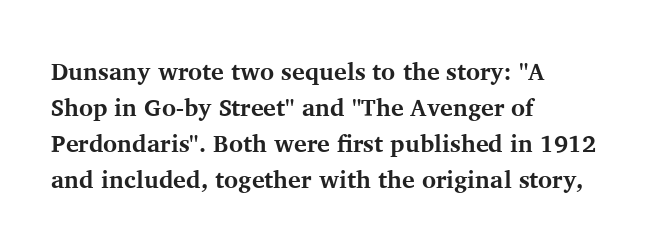
The image shows 24 px bold type, upright; set left-aligned, normal line spacing (1.5x), normal letter spacing, not underlined.
